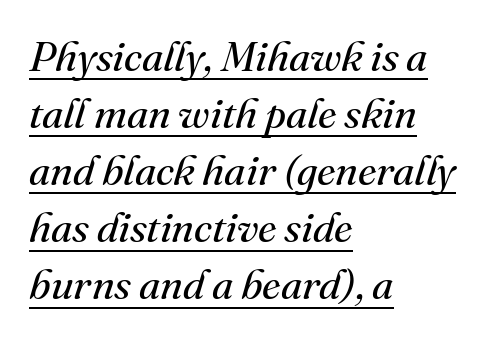
A quiet, ordinary-to-light weight characterises the typeface. Compared with typical body copy, the letter spacing here is the same. Compared with a centered layout, this one pins lines to the left instead. This rendering features underlined lettering. The line-height multiplier appears to be the usual default.
